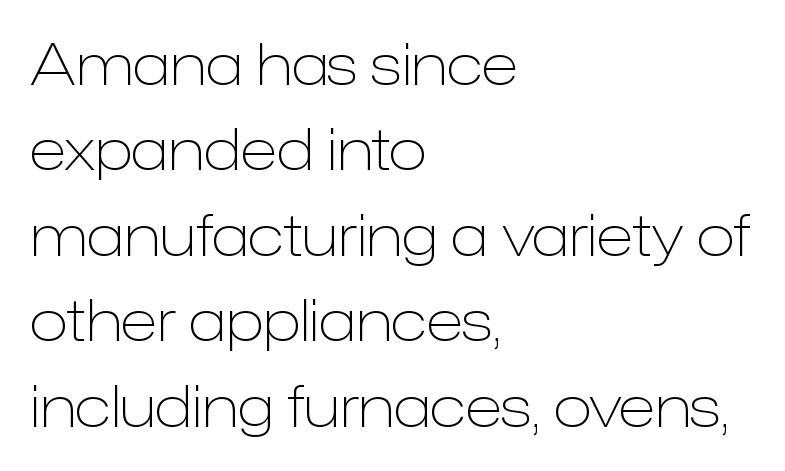
Q: Is the text bold? A: No.
Q: Is the text italic (slanted)? A: No, it is upright.
Q: Is the typeface a serif or a sans-serif typeface? A: Sans-serif.
Q: Is the text underlined? A: No.
Q: How is the paragraph aligned? A: Left-aligned.
Q: Is the spacing between letters normal or unusually wide? A: Normal.
Q: Is the spacing between lines tight, normal or loose? A: Normal.
Q: Width (condensed, normal, or wide)? A: Normal.
Q: Stroke contrast? A: Low.
Q: x-height? A: Medium.
Q: Monospaced? A: No.
